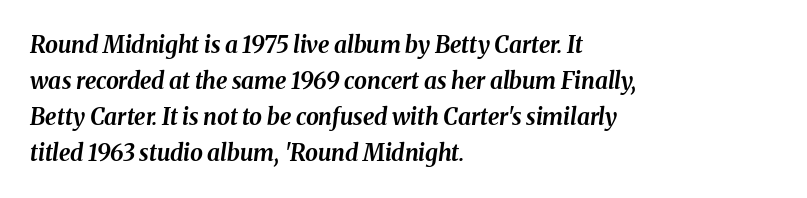
Each row of text sits above clean, open space. The passage shown has conventional tracking throughout. Looking at the ascenders, they clearly lean. Regular leading.
